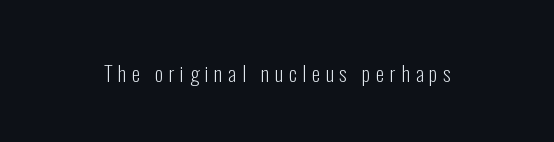
Q: Is the text bold? A: No.
Q: Is the text italic (slanted)? A: No, it is upright.
Q: Is the text underlined? A: No.
Q: Is the spacing between letters normal or unusually wide? A: Unusually wide.
